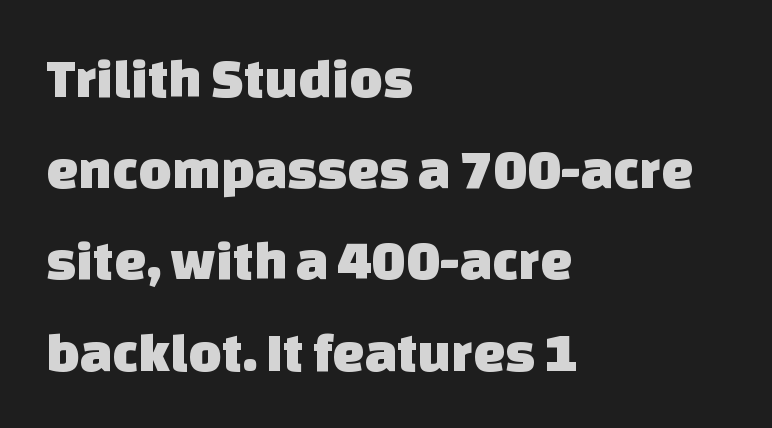
The image shows 57 px sans-serif type; set left-aligned, normal line spacing (1.6x), normal letter spacing, not underlined; low stroke contrast and a large x-height.
